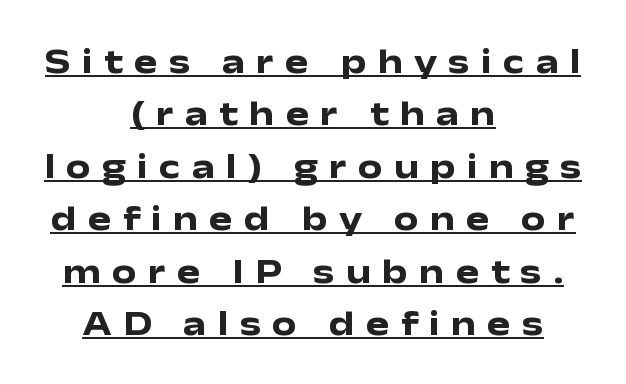
The image shows 35 px heavy, wide sans-serif type, upright; set centered, normal line spacing (1.5x), unusually wide letter spacing (+0.32 em), underlined; low stroke contrast and a medium x-height.
